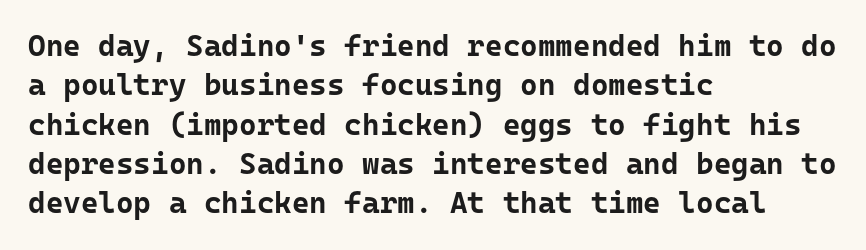
Q: Is the text bold? A: Yes.
Q: Is the text italic (slanted)? A: No, it is upright.
Q: Is the typeface a serif or a sans-serif typeface? A: Sans-serif.
Q: Is the text underlined? A: No.
Q: How is the paragraph aligned? A: Left-aligned.
Q: Is the spacing between letters normal or unusually wide? A: Normal.
Q: Is the spacing between lines tight, normal or loose? A: Normal.
Q: Width (condensed, normal, or wide)? A: Normal.
Q: Stroke contrast? A: Low.
Q: x-height? A: Medium.
Q: Monospaced? A: Yes.
